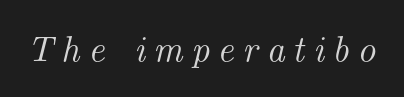
{"serif": "yes", "italic": "yes", "lean": "right", "slant_degrees": 14, "width": "normal", "stroke_contrast": "medium", "x_height": "small", "monospaced": "no", "underline": "no", "letter_spacing": "wide", "letter_spacing_em": 0.23, "glyph_px": 36}
